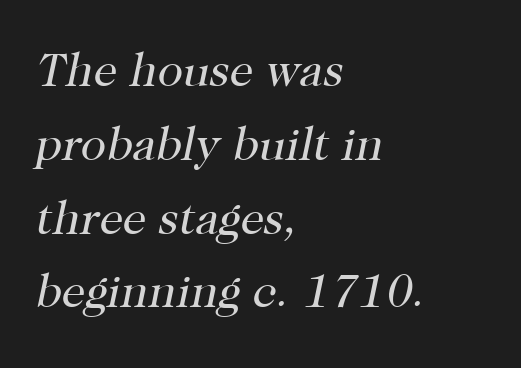
Between one letter and the next there's only the usual sliver of space. Each row of text sits above clean, open space. This is serif lettering, the kind often seen in printed books. The specimen reads as italic at a glance.
